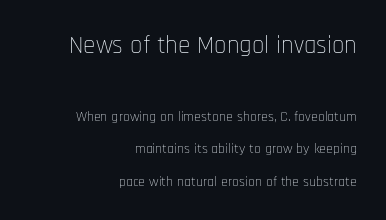
The image shows 25 px text type, upright; set right-aligned, loose line spacing (2.32x), normal letter spacing, not underlined; the first (top) block is 1.79x larger.
